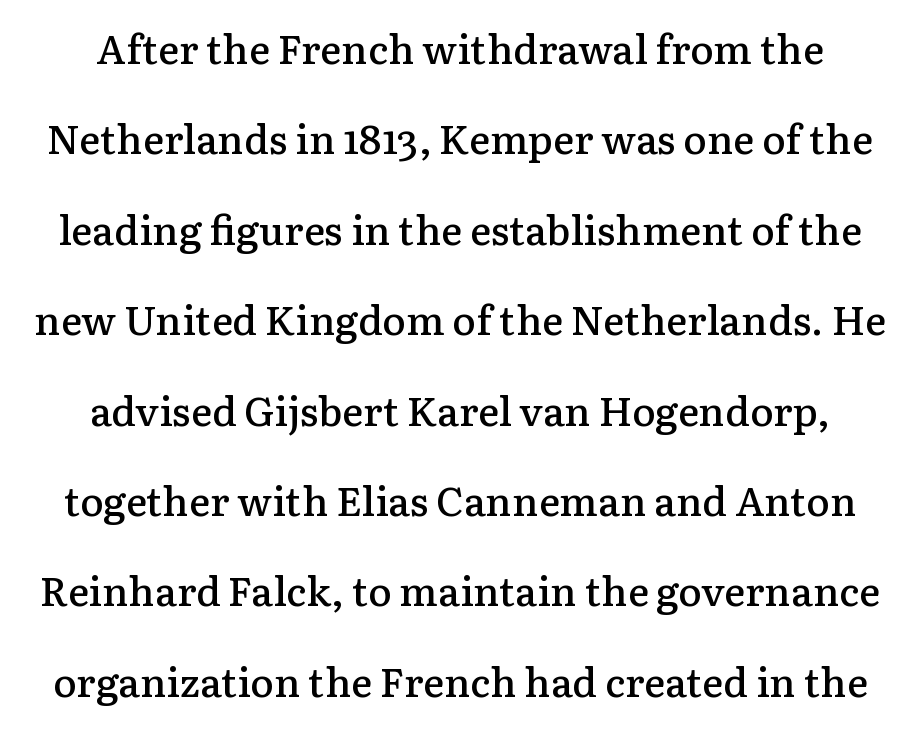
{"serif": "yes", "italic": "no", "bold": "semi", "weight": "semibold", "width": "normal", "stroke_contrast": "low", "x_height": "medium", "monospaced": "no", "underline": "no", "line_spacing": "loose", "line_spacing_ratio": 2.26, "letter_spacing": "normal", "letter_spacing_em": 0.0, "glyph_px": 40}
